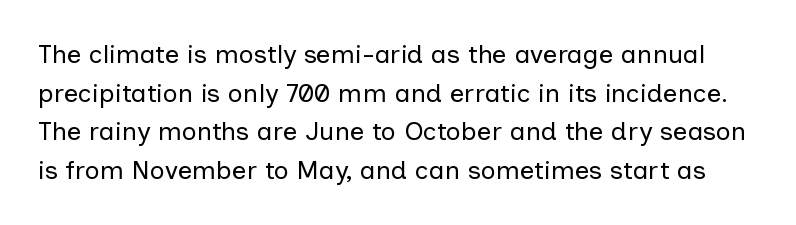
Q: Is the text bold? A: No.
Q: Is the text italic (slanted)? A: No, it is upright.
Q: Is the text underlined? A: No.
Q: Is the spacing between letters normal or unusually wide? A: Normal.
Q: Is the spacing between lines tight, normal or loose? A: Normal.
